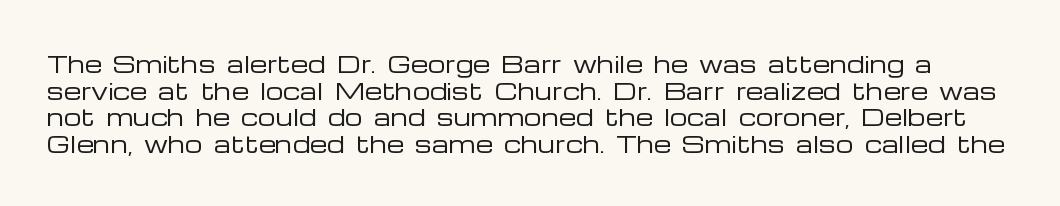
{"italic": "no", "bold": "no", "underline": "no", "line_spacing_ratio": 1.21, "letter_spacing": "normal", "letter_spacing_em": 0.0, "glyph_px": 22}
